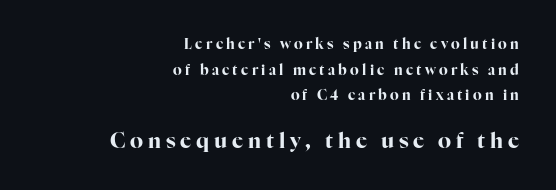
The image shows 21 px bold type, upright; set right-aligned, line spacing 1.83x, unusually wide letter spacing (+0.23 em), not underlined; the second (bottom) block is 1.5x larger.
